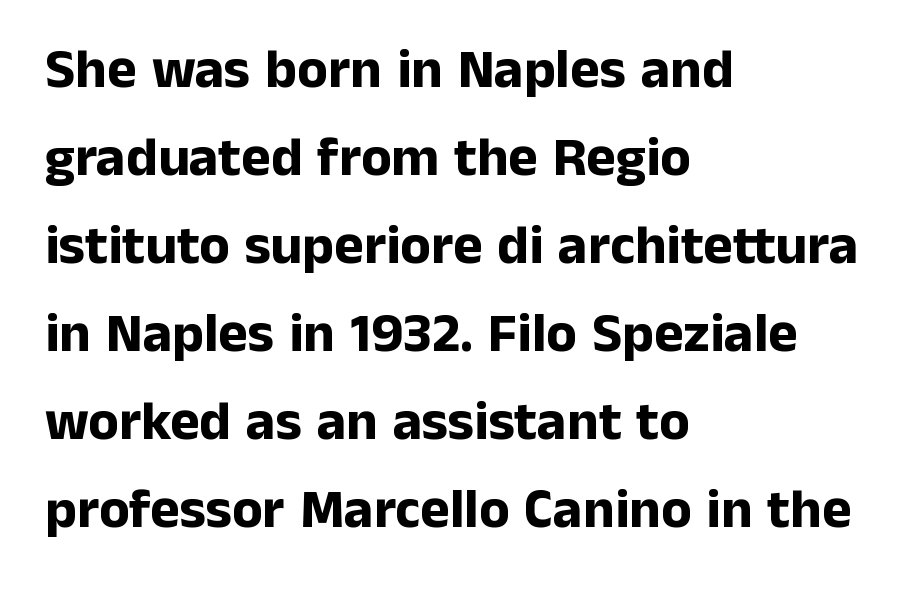
Compared with a centered layout, this one pins lines to the left instead. These lines were composed using upright roman letters. Clear beneath every line of the passage. This sample has the flowing, uneven cadence of proportional lettering. In terms of weight, the rendering is a true, heavy bold.
